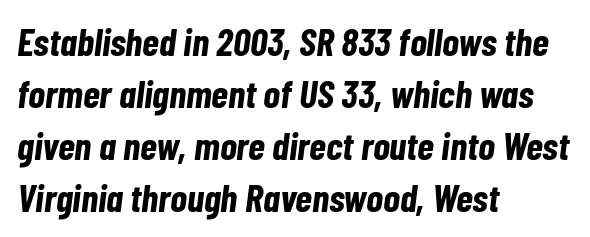
{"italic": "yes", "lean": "right", "slant_degrees": 7, "bold": "yes", "weight": "bold", "width": "condensed", "stroke_contrast": "low", "x_height": "medium", "monospaced": "no", "underline": "no", "align": "left", "line_spacing": "normal", "line_spacing_ratio": 1.33, "letter_spacing": "normal", "letter_spacing_em": 0.0, "glyph_px": 39}
